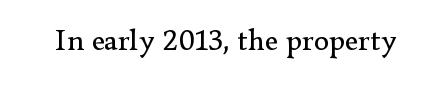
{"serif": "yes", "italic": "no", "bold": "no", "weight": "regular", "width": "normal", "stroke_contrast": "low", "x_height": "small", "monospaced": "no", "underline": "no", "letter_spacing": "normal", "letter_spacing_em": 0.0, "glyph_px": 31}
